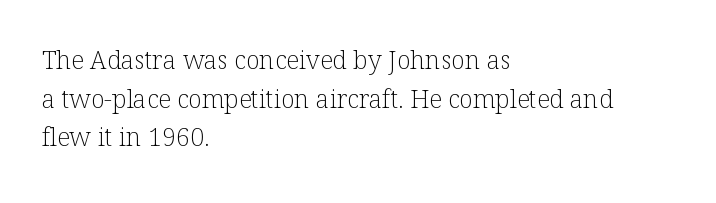
The image shows 25 px text type, upright; set left-aligned, normal line spacing (1.55x), normal letter spacing, not underlined.
